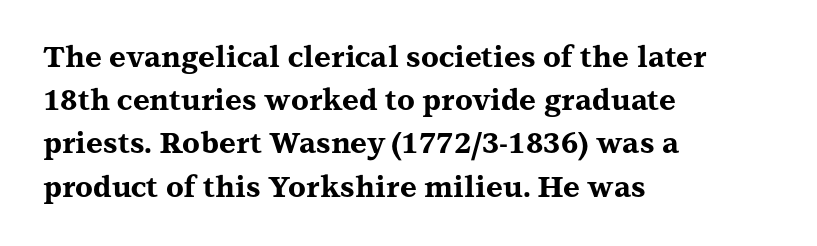
{"serif": "yes", "italic": "no", "bold": "yes", "weight": "bold", "width": "wide", "stroke_contrast": "medium", "x_height": "medium", "monospaced": "no", "underline": "no", "align": "left", "line_spacing": "normal", "line_spacing_ratio": 1.49, "letter_spacing": "normal", "letter_spacing_em": 0.0, "glyph_px": 29}
